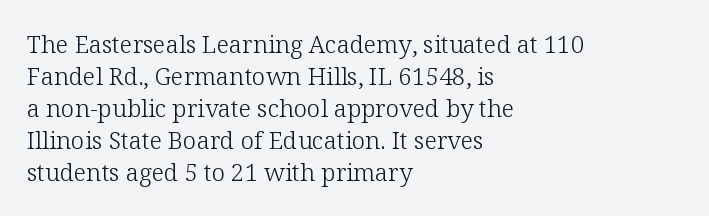
A bare baseline throughout the passage. Does the lettering tilt? It doesn't — this is upright. Leftover space on each line is placed entirely after the last word. Regarding leading, the lines here are spaced in the standard way. Inter-character spacing is left at the font's built-in metrics. Compared with a typical body face, this is equally light or lighter still.
